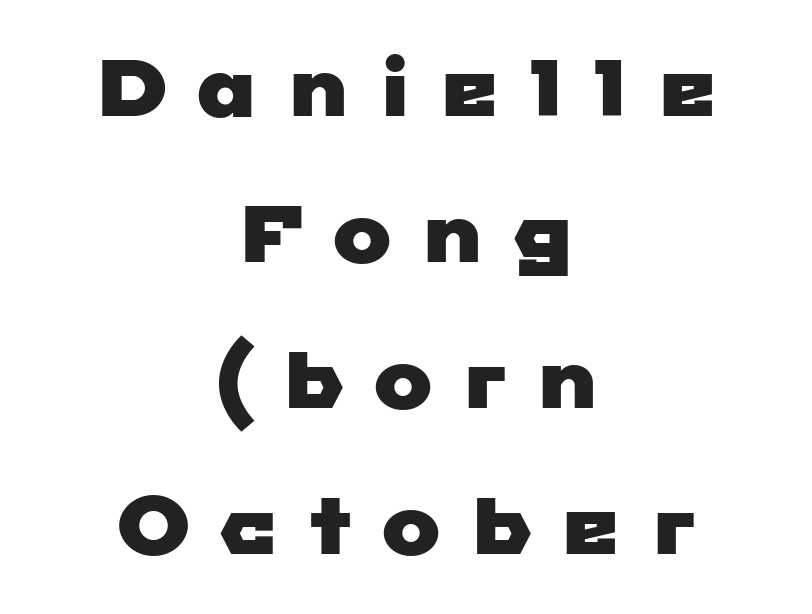
The image shows 79 px wide sans-serif type; set centered, line spacing 1.85x, unusually wide letter spacing (+0.36 em), not underlined; low stroke contrast and a medium x-height.
